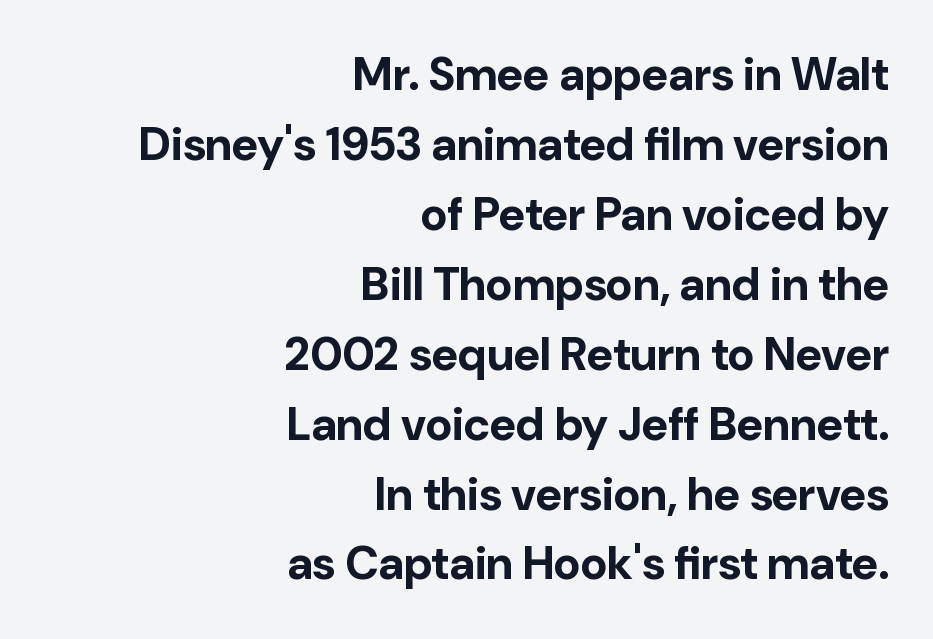
{"serif": "no", "italic": "no", "bold": "yes", "weight": "bold", "width": "normal", "stroke_contrast": "low", "x_height": "medium", "monospaced": "no", "underline": "no", "align": "right", "line_spacing": "normal", "line_spacing_ratio": 1.52, "letter_spacing": "normal", "letter_spacing_em": 0.0, "glyph_px": 46}
